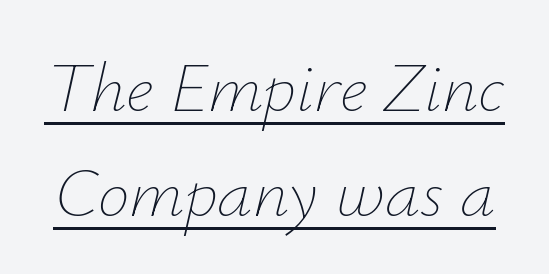
Q: Is the text bold? A: No.
Q: Is the text italic (slanted)? A: Yes, it leans right by about 12 degrees.
Q: Is the text underlined? A: Yes.
Q: Is the spacing between letters normal or unusually wide? A: Normal.
Q: Is the spacing between lines tight, normal or loose? A: Normal.
Q: Width (condensed, normal, or wide)? A: Normal.
Q: Stroke contrast? A: Low.
Q: x-height? A: Small.
Q: Monospaced? A: No.
